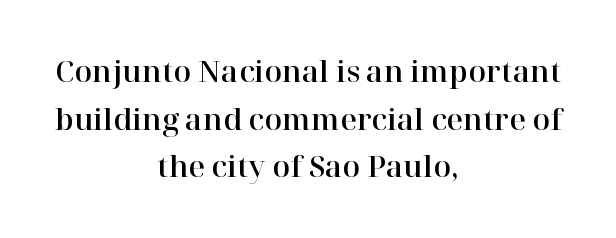
Q: Is the text italic (slanted)? A: No, it is upright.
Q: Is the typeface a serif or a sans-serif typeface? A: Serif.
Q: Is the text underlined? A: No.
Q: How is the paragraph aligned? A: Centered.
Q: Is the spacing between letters normal or unusually wide? A: Normal.
Q: Is the spacing between lines tight, normal or loose? A: Normal.
Q: Width (condensed, normal, or wide)? A: Normal.
Q: Stroke contrast? A: High.
Q: x-height? A: Medium.
Q: Monospaced? A: No.
